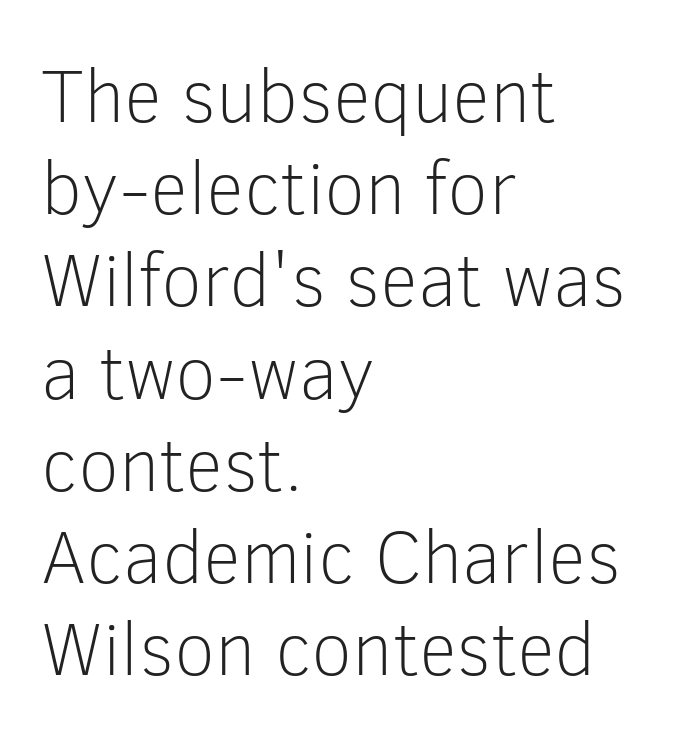
{"serif": "no", "italic": "no", "bold": "no", "weight": "light", "width": "normal", "stroke_contrast": "low", "x_height": "medium", "monospaced": "no", "underline": "no", "align": "left", "line_spacing_ratio": 1.23, "letter_spacing": "normal", "letter_spacing_em": 0.0, "glyph_px": 75}
